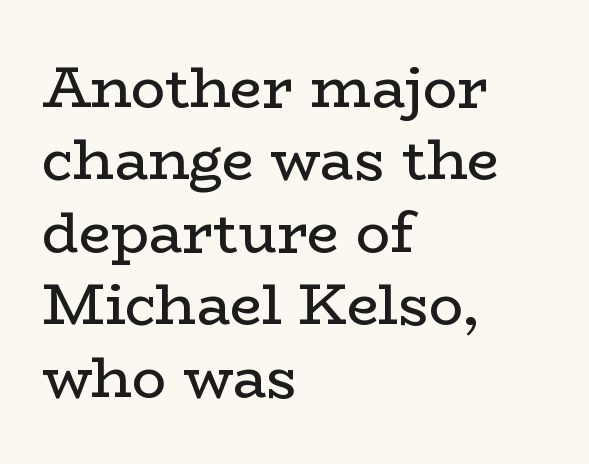
The image shows 57 px regular-weight, wide serif type, upright; set left-aligned, normal line spacing (1.27x), normal letter spacing, not underlined; low stroke contrast and a medium x-height.
